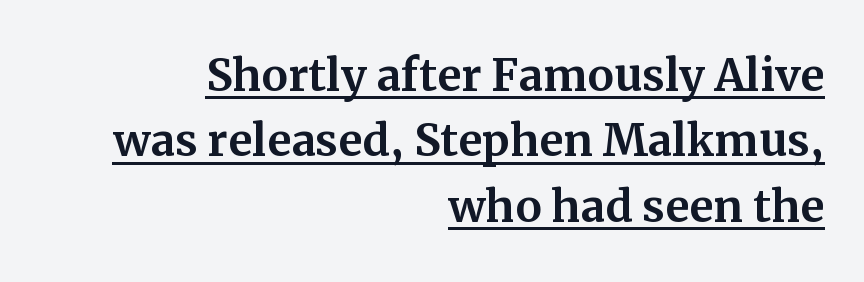
Q: Is the text italic (slanted)? A: No, it is upright.
Q: Is the typeface a serif or a sans-serif typeface? A: Serif.
Q: Is the text underlined? A: Yes.
Q: How is the paragraph aligned? A: Right-aligned.
Q: Is the spacing between letters normal or unusually wide? A: Normal.
Q: Is the spacing between lines tight, normal or loose? A: Tight.
Q: Width (condensed, normal, or wide)? A: Normal.
Q: Stroke contrast? A: Medium.
Q: x-height? A: Medium.
Q: Monospaced? A: No.
